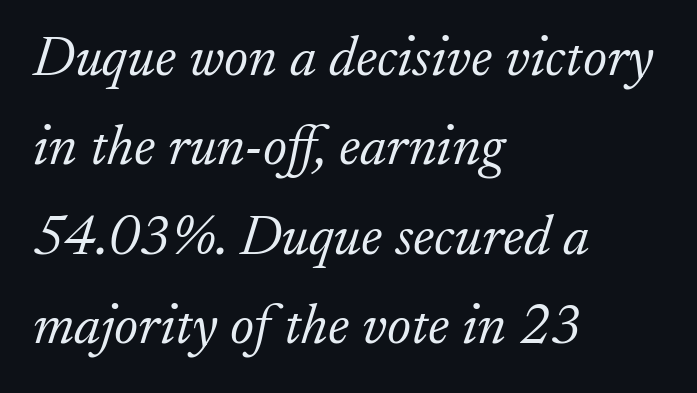
A serif font was chosen for this passage. On a weight scale, this lands at 450 or below. Notice how the stems are inclined rather than vertical — that's the hallmark of italics. These lines keep a tight, regular rhythm from letter to letter. Varying glyph widths throughout — classic text-font behaviour.
